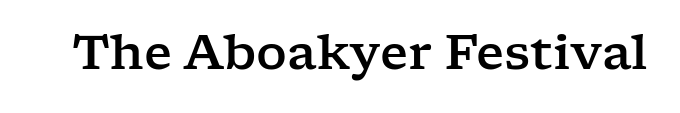
The image shows 48 px wide serif type, upright; set normal letter spacing, not underlined; low stroke contrast and a medium x-height.
